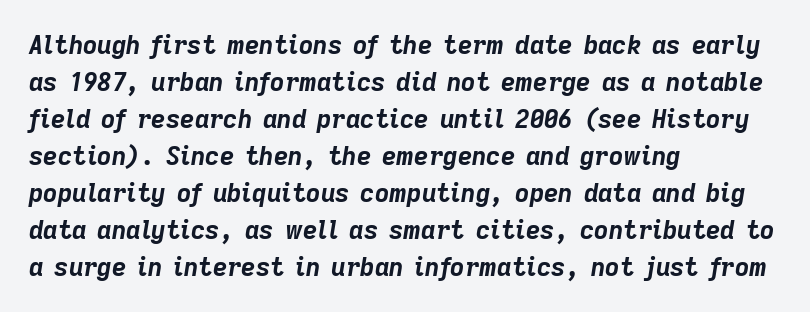
The image shows 25 px bold type, italic (leaning right); set left-aligned, normal line spacing (1.48x), normal letter spacing, not underlined.
